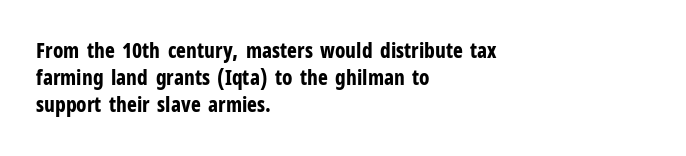
{"italic": "no", "bold": "yes", "underline": "no", "align": "left", "line_spacing": "normal", "line_spacing_ratio": 1.29, "letter_spacing": "normal", "letter_spacing_em": 0.0, "glyph_px": 21}
